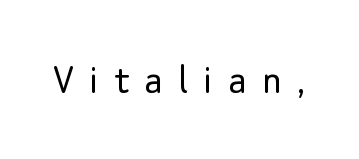
The letters stand straight up with perfectly vertical stems. Each letter keeps its own natural width here, so spacing adapts to shape. The designer went with a sans here, leaving each stem footless. The font is comparable to plain body text, perhaps lighter. The space directly below the letters is spotless. Caption: expanded tracking, letters set apart.
